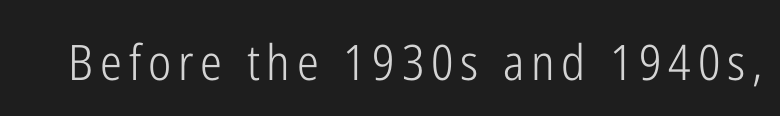
The space beneath each line is pristine and unruled. Examine the stroke ends and you'll find no serifs. In terms of posture, this sample is upright. Is this a heavy cut? Hardly; it is regular or lighter. Think of a printed novel: that variable character pitch is what you see here.
